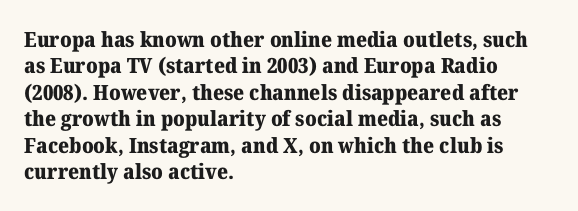
The image shows 21 px bold type, upright; set left-aligned, normal line spacing (1.26x), normal letter spacing, not underlined.
